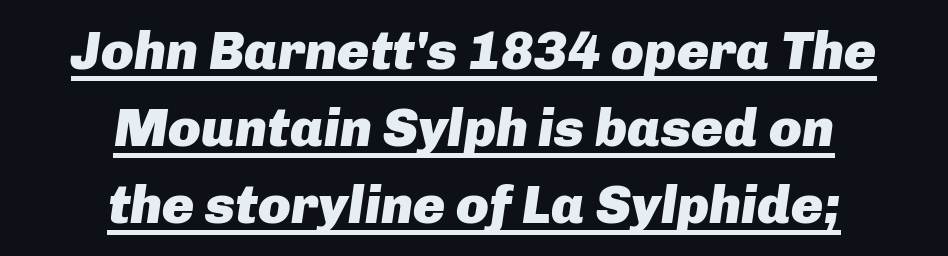
Would a proofreader flag this as italicized? Yes. Spacing verdict: proportional, widths tailored to each character. Interline gaps are of average width in this sample. Heft: maximum for text — a bold. Nobody touched the tracking dial on this one. Does the copy run flush right? No — it is centered line by line.
